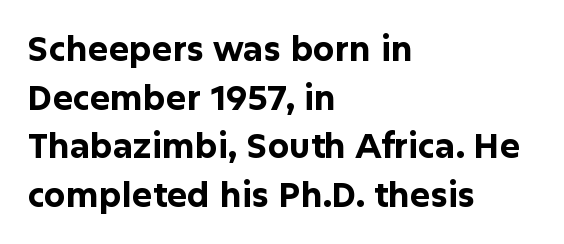
Q: Is the text bold? A: Yes.
Q: Is the text italic (slanted)? A: No, it is upright.
Q: Is the typeface a serif or a sans-serif typeface? A: Sans-serif.
Q: Is the text underlined? A: No.
Q: How is the paragraph aligned? A: Left-aligned.
Q: Is the spacing between letters normal or unusually wide? A: Normal.
Q: Is the spacing between lines tight, normal or loose? A: Normal.
Q: Width (condensed, normal, or wide)? A: Normal.
Q: Stroke contrast? A: Low.
Q: x-height? A: Medium.
Q: Monospaced? A: No.
